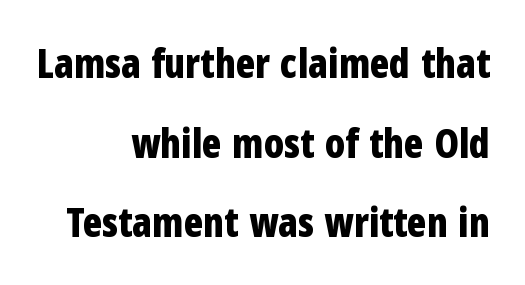
The letters carry no serifs — their stems end cleanly without finishing strokes. Students, observe: this is what heavily led, spacious text looks like. The horizontal fit of the characters is conventional and even. Each glyph is drawn with heavy, bold strokes.
